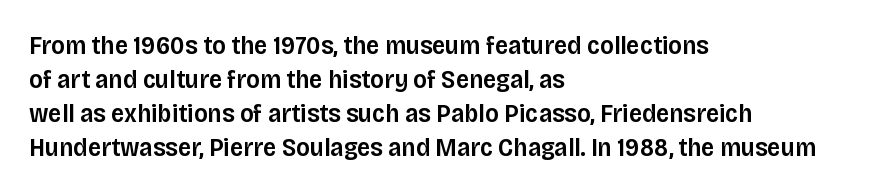
The image shows 26 px text type, upright; set left-aligned, normal line spacing (1.31x), normal letter spacing, not underlined.
